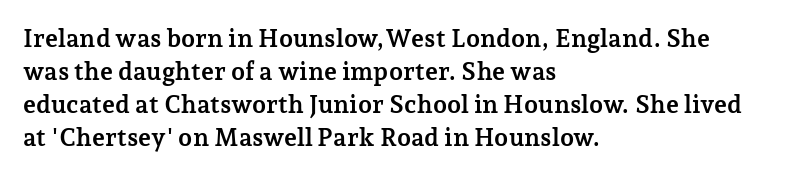
Q: Is the text bold? A: Yes.
Q: Is the text italic (slanted)? A: No, it is upright.
Q: Is the text underlined? A: No.
Q: How is the paragraph aligned? A: Left-aligned.
Q: Is the spacing between letters normal or unusually wide? A: Normal.
Q: Is the spacing between lines tight, normal or loose? A: Normal.
